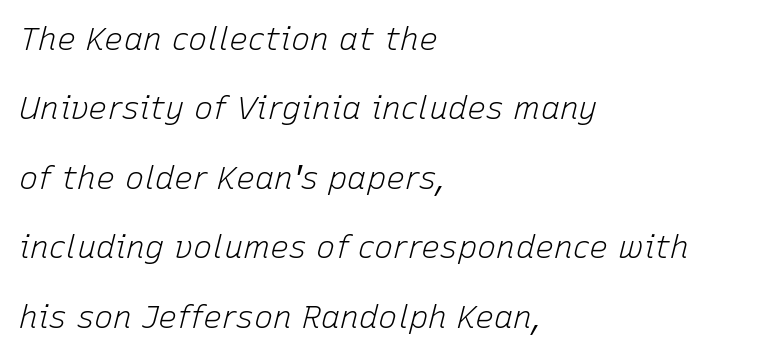
Q: Is the text bold? A: No.
Q: Is the text italic (slanted)? A: Yes, it leans right by about 15 degrees.
Q: Is the text underlined? A: No.
Q: How is the paragraph aligned? A: Left-aligned.
Q: Is the spacing between letters normal or unusually wide? A: Normal.
Q: Is the spacing between lines tight, normal or loose? A: Loose.
Q: Width (condensed, normal, or wide)? A: Normal.
Q: Stroke contrast? A: Low.
Q: x-height? A: Medium.
Q: Monospaced? A: No.
